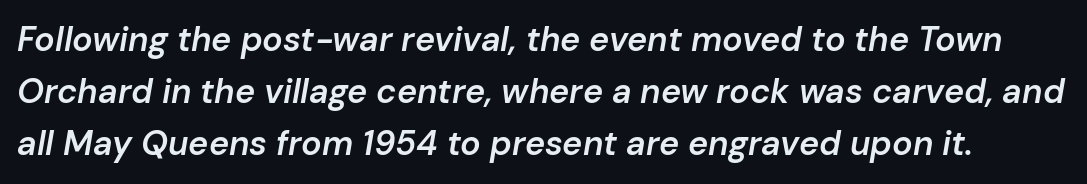
{"italic": "yes", "lean": "right", "slant_degrees": 10, "bold": "semi", "weight": "semibold", "width": "normal", "stroke_contrast": "low", "x_height": "medium", "monospaced": "no", "underline": "no", "line_spacing": "normal", "line_spacing_ratio": 1.53, "letter_spacing": "normal", "letter_spacing_em": 0.0, "glyph_px": 34}
